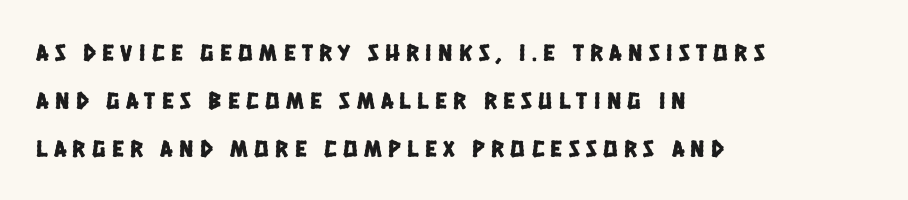
The image shows 24 px text type; set left-aligned, loose line spacing (1.99x), unusually wide letter spacing (+0.27 em), not underlined.
